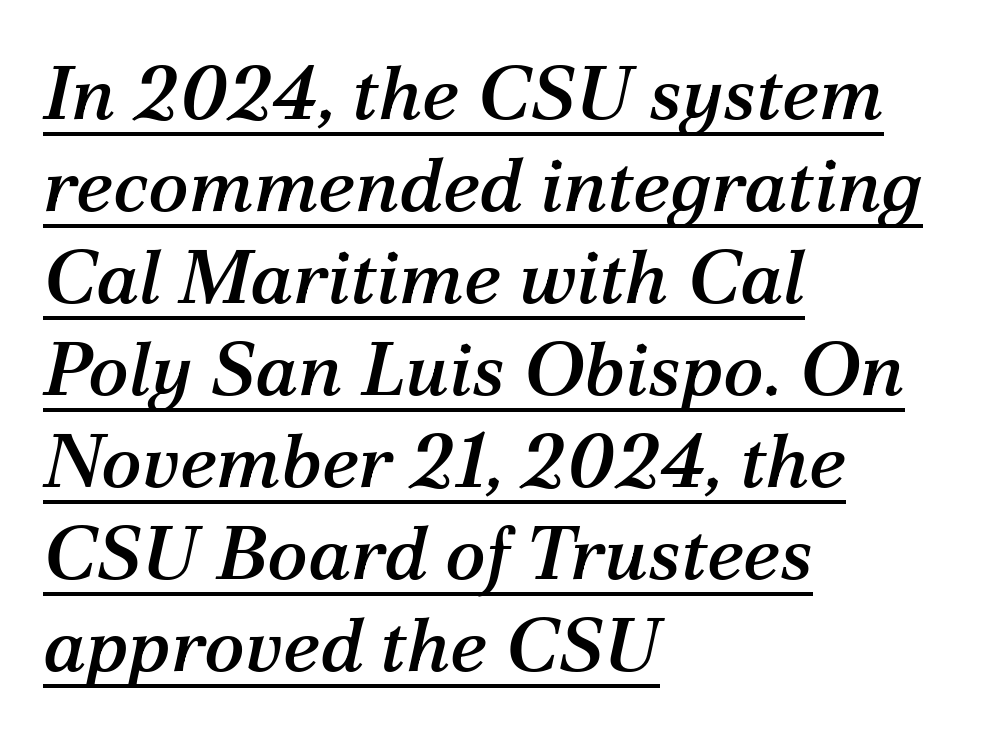
{"serif": "yes", "italic": "yes", "lean": "right", "slant_degrees": 12, "width": "normal", "stroke_contrast": "medium", "x_height": "medium", "monospaced": "no", "underline": "yes", "align": "left", "line_spacing_ratio": 1.21, "letter_spacing": "normal", "letter_spacing_em": 0.0, "glyph_px": 76}
